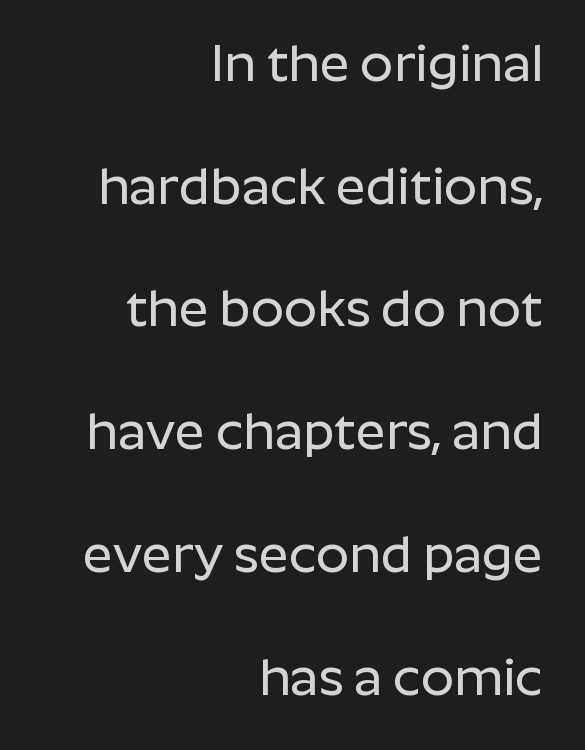
Q: Is the text italic (slanted)? A: No, it is upright.
Q: Is the typeface a serif or a sans-serif typeface? A: Sans-serif.
Q: Is the text underlined? A: No.
Q: How is the paragraph aligned? A: Right-aligned.
Q: Is the spacing between letters normal or unusually wide? A: Normal.
Q: Is the spacing between lines tight, normal or loose? A: Loose.
Q: Width (condensed, normal, or wide)? A: Normal.
Q: Stroke contrast? A: Low.
Q: x-height? A: Medium.
Q: Monospaced? A: No.
